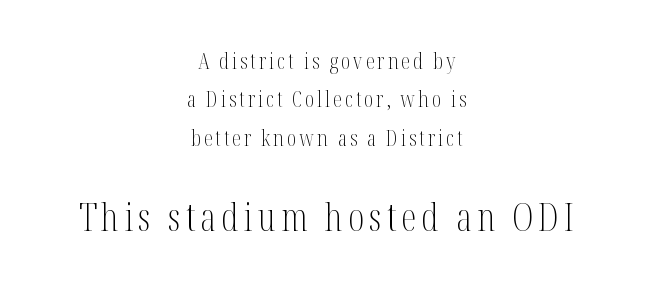
Q: Is the text bold? A: No.
Q: Is the text italic (slanted)? A: No, it is upright.
Q: Is the typeface a serif or a sans-serif typeface? A: Serif.
Q: Is the text underlined? A: No.
Q: How is the paragraph aligned? A: Centered.
Q: Which block of text is set in a larger size, the first (top) or the second (bottom)? A: The second (bottom) one.
Q: Width (condensed, normal, or wide)? A: Condensed.
Q: Stroke contrast? A: Medium.
Q: x-height? A: Medium.
Q: Monospaced? A: No.
